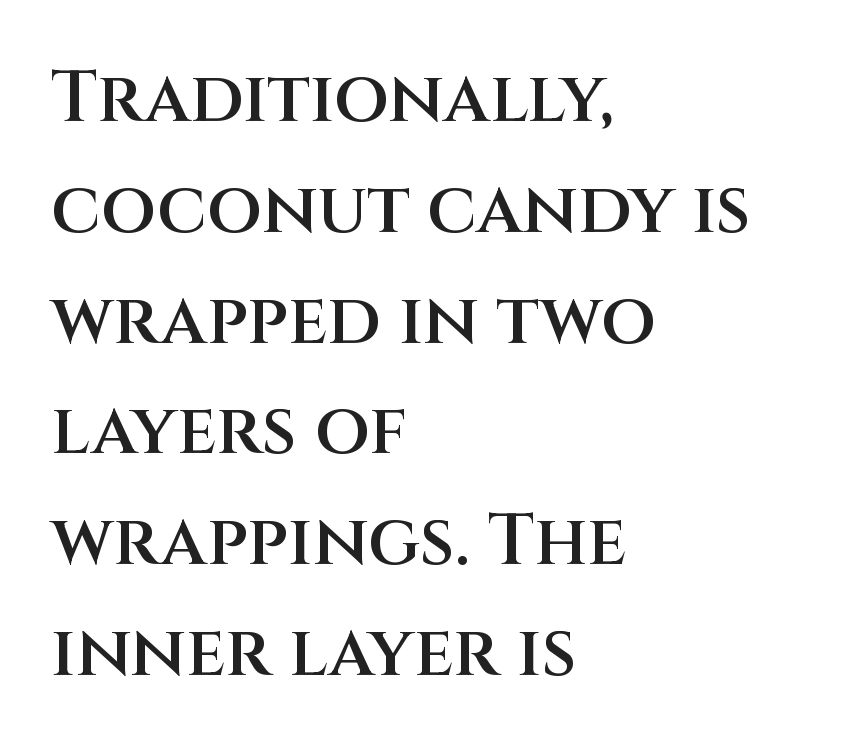
No italicization has been applied; the sample stays upright. Do the characters align in a grid? No, the font is proportional. If you drew a ruler down the left edge, every line would touch it. Weight: semibold (demi).
